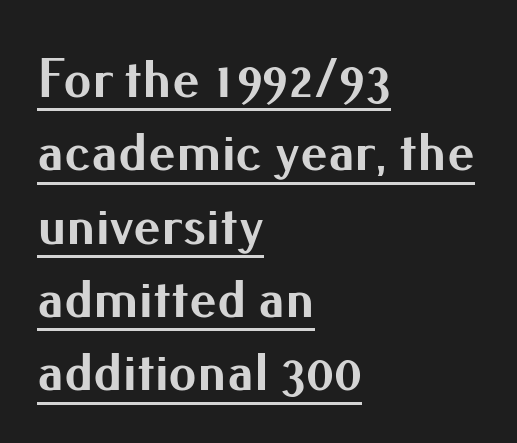
{"serif": "no", "italic": "no", "bold": "yes", "weight": "bold", "width": "normal", "stroke_contrast": "medium", "x_height": "small", "monospaced": "no", "underline": "yes", "align": "left", "line_spacing": "normal", "line_spacing_ratio": 1.31, "letter_spacing": "normal", "letter_spacing_em": 0.0, "glyph_px": 56}
